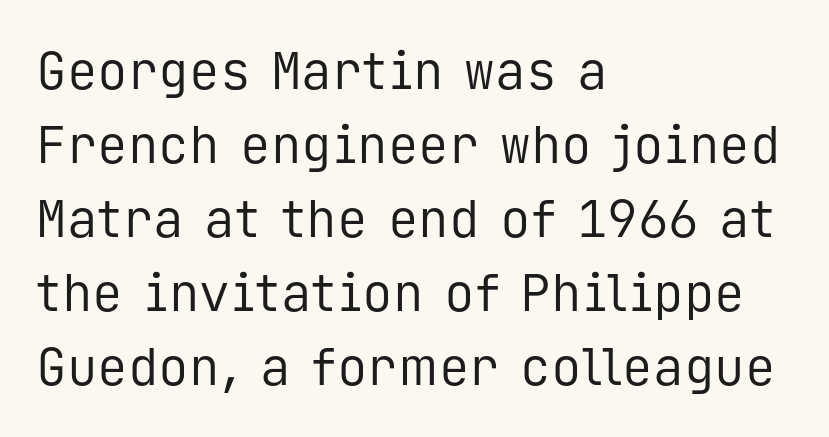
Upright lettering throughout. Each letter, wide or thin by design, is forced into the same width here. Heft: none added — not bold. Note: no serifs on the glyphs. In terms of leading, this rendering sits right in the middle.
